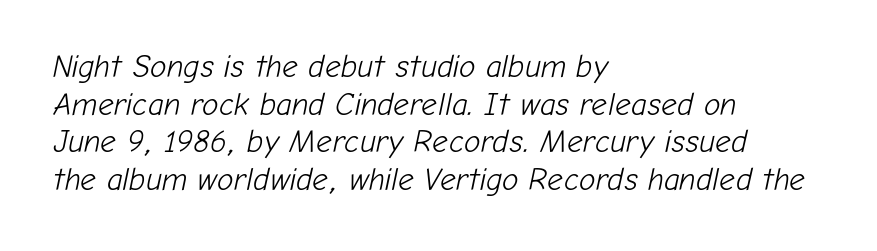
Alignment: flush left. Ink coverage per letter is moderate at most. Varying glyph widths throughout — classic text-font behaviour. The area under the type is left untouched. What stands out about the letter spacing? Nothing — it is the standard amount.
